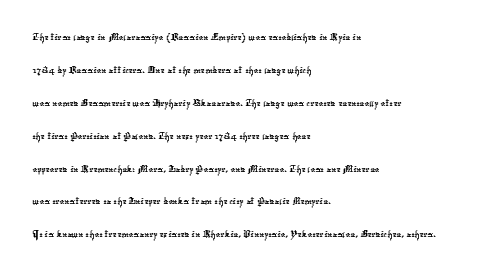
Q: Is the text underlined? A: No.
Q: How is the paragraph aligned? A: Left-aligned.
Q: Is the spacing between letters normal or unusually wide? A: Normal.
Q: Is the spacing between lines tight, normal or loose? A: Normal.
